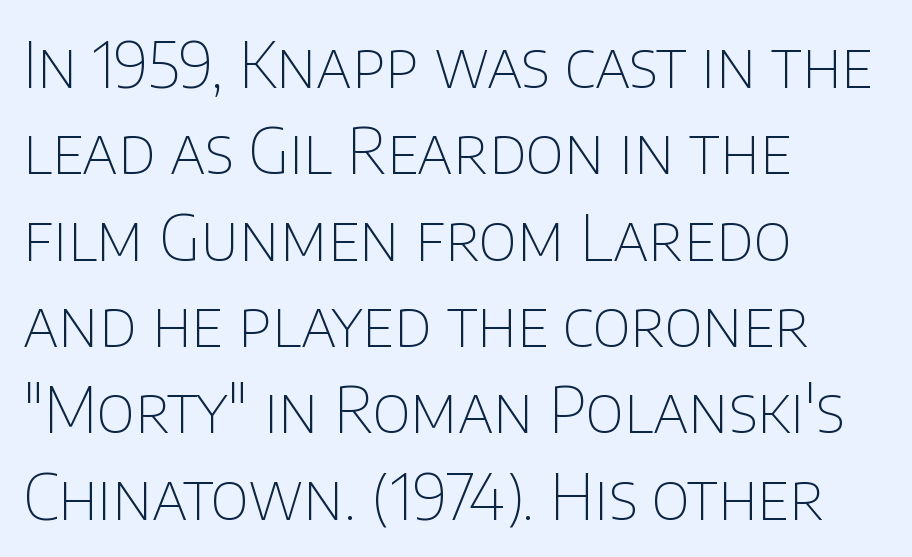
{"serif": "no", "italic": "no", "bold": "no", "weight": "thin", "width": "normal", "stroke_contrast": "low", "x_height": "large", "monospaced": "no", "underline": "no", "align": "left", "line_spacing": "normal", "line_spacing_ratio": 1.37, "letter_spacing": "normal", "letter_spacing_em": 0.0, "glyph_px": 63}
